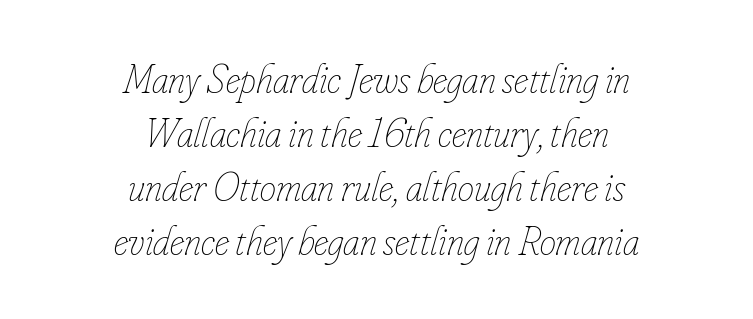
The image shows 41 px thin, condensed type, italic (leaning right); set centered, normal line spacing (1.32x), normal letter spacing, not underlined; low stroke contrast and a small x-height.
